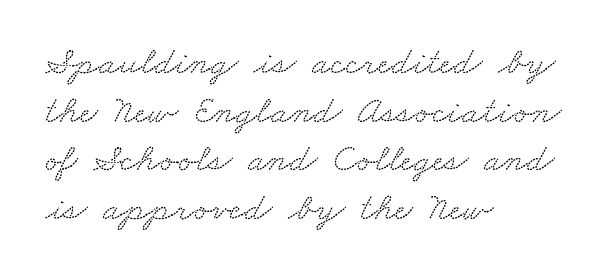
Q: Is the text underlined? A: No.
Q: How is the paragraph aligned? A: Left-aligned.
Q: Is the spacing between letters normal or unusually wide? A: Normal.
Q: Is the spacing between lines tight, normal or loose? A: Normal.
Q: Width (condensed, normal, or wide)? A: Wide.
Q: Stroke contrast? A: Low.
Q: x-height? A: Small.
Q: Monospaced? A: No.
